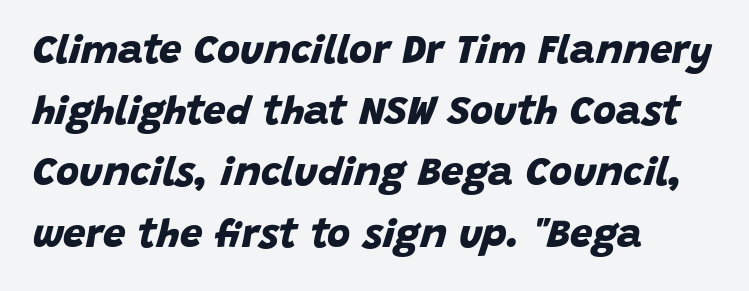
The image shows 40 px bold sans-serif type; set left-aligned, normal line spacing (1.53x), normal letter spacing, not underlined; low stroke contrast and a large x-height.
